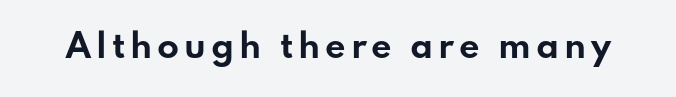
Q: Is the text bold? A: Yes.
Q: Is the text italic (slanted)? A: No, it is upright.
Q: Is the typeface a serif or a sans-serif typeface? A: Sans-serif.
Q: Is the text underlined? A: No.
Q: Width (condensed, normal, or wide)? A: Wide.
Q: Stroke contrast? A: Low.
Q: x-height? A: Small.
Q: Monospaced? A: No.
